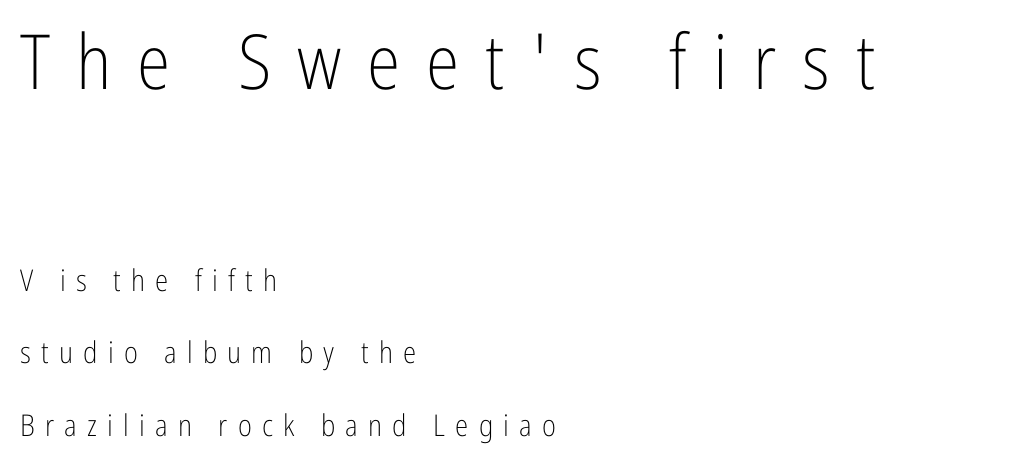
The initial chunk of copy outweighs the following chunk in type size. A student would call this left alignment; a typographer would say flush left, rag right. The passage shown is not underscored anywhere. Stroke mass is kept to a normal reading level or below. Someone cranked the tracking dial way up on this one. Think of a printed novel: that variable character pitch is what you see here.
